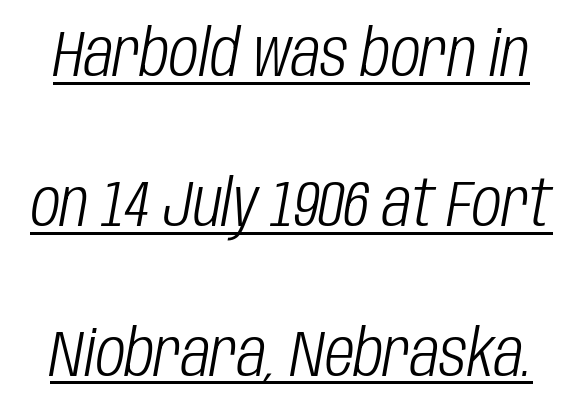
The image shows 64 px light, condensed type, italic (leaning right); set loose line spacing (2.34x), normal letter spacing, underlined; low stroke contrast and a large x-height.
